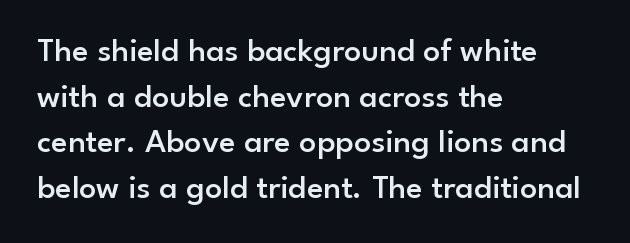
{"serif": "no", "italic": "no", "bold": "semi", "weight": "semibold", "width": "normal", "stroke_contrast": "low", "x_height": "small", "monospaced": "no", "underline": "no", "align": "left", "line_spacing": "normal", "line_spacing_ratio": 1.34, "letter_spacing": "normal", "letter_spacing_em": 0.0, "glyph_px": 34}
